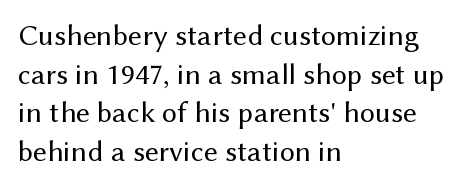
These glyphs show unthickened strokes, regular width or finer. Characters remain perfectly vertical along every line. Baseline-to-baseline distance is the conventional proportion of letter height. Do the characters align in a grid? No, the font is proportional. Check where the strokes stop: nothing finishes them off — pure sans. The baseline area is clear.
